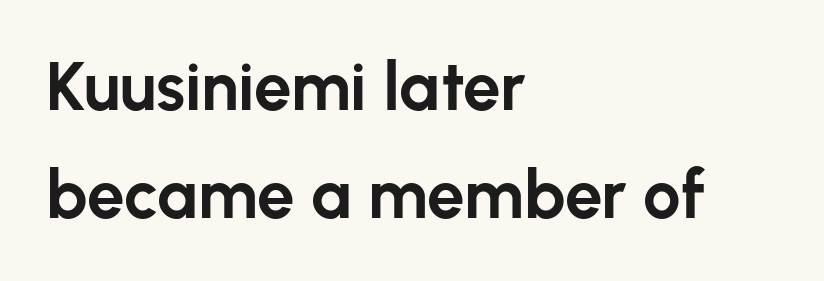
Nope, not italic — everything's standing straight. Thick stems and heavy bowls — unmistakably bold. The paragraph has a hard left edge and a soft right edge. Is the letter spacing exaggerated? No — it looks like the ordinary default.
